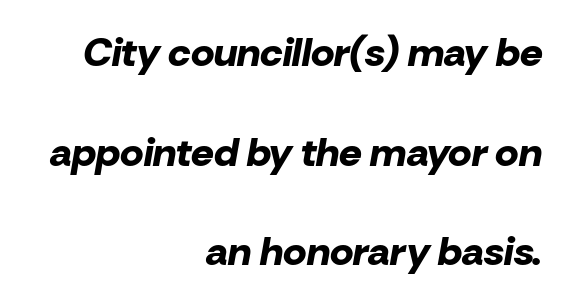
Chunky letters — that's bold for sure. The specimen omits any rule beneath the text block's lines. Nobody touched the tracking dial on this one. When letters slant like this, we call the style italic. Regarding leading, the lines here are spaced well apart. These lines stack with their right ends in a neat column.
